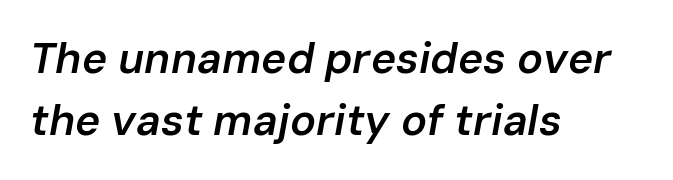
The passage shown stacks its lines at a standard gap. Spacing verdict: proportional, widths tailored to each character. The zone under the glyphs is completely vacant. Honestly, the letter spacing is just normal — you wouldn't notice it.
